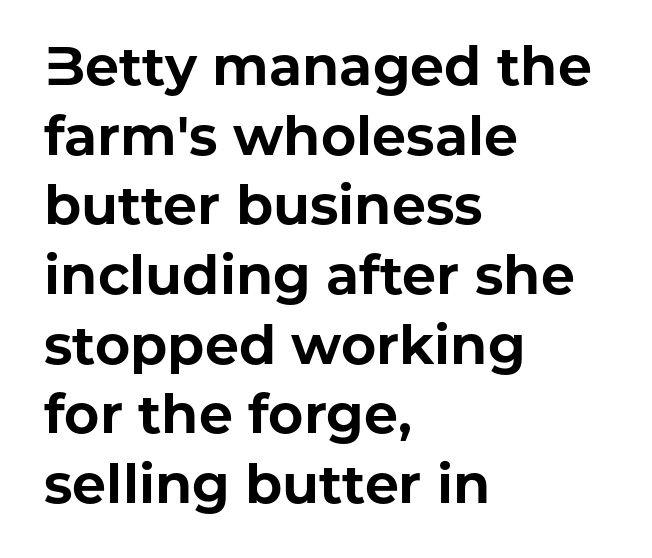
The image shows 54 px bold sans-serif type, upright; set left-aligned, normal line spacing (1.29x), normal letter spacing, not underlined; low stroke contrast and a medium x-height.
